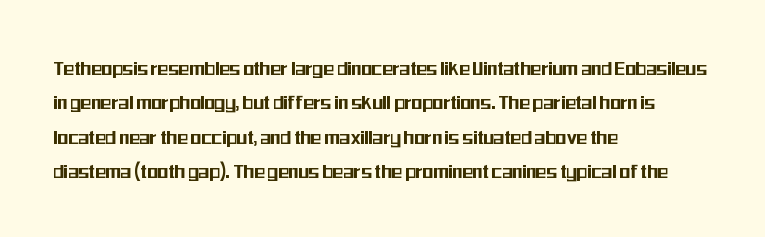
Q: Is the text italic (slanted)? A: No, it is upright.
Q: Is the text underlined? A: No.
Q: How is the paragraph aligned? A: Left-aligned.
Q: Is the spacing between letters normal or unusually wide? A: Normal.
Q: Is the spacing between lines tight, normal or loose? A: Normal.
